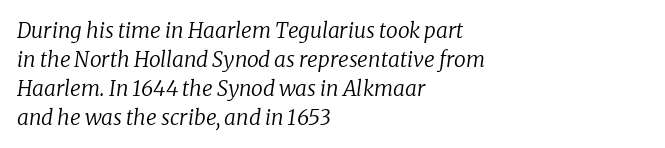
The glyphs are unaccompanied by any horizontal stroke below them. The axis of the letterforms is tilted away from vertical. If you drew a ruler down the left edge, every line would touch it. Quick note: interline space is typical. The strokes are not fattened; the text isn't bold.
